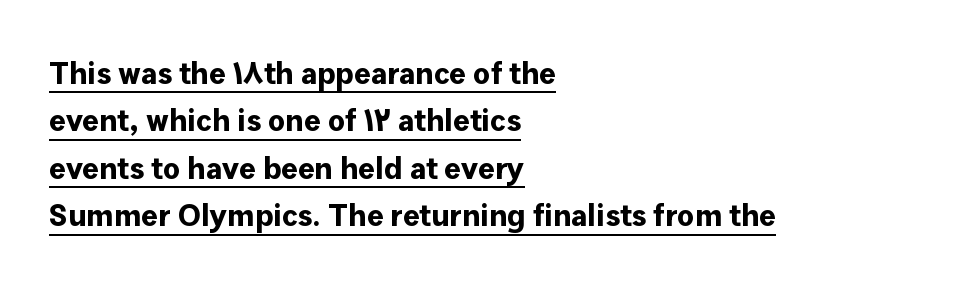
{"serif": "no", "italic": "no", "bold": "yes", "weight": "bold", "width": "normal", "stroke_contrast": "low", "x_height": "medium", "monospaced": "no", "underline": "yes", "align": "left", "line_spacing": "normal", "line_spacing_ratio": 1.53, "letter_spacing": "normal", "letter_spacing_em": 0.0, "glyph_px": 31}
